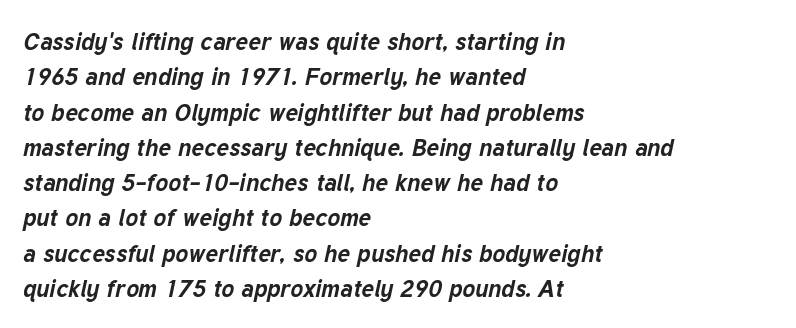
Q: Is the text bold? A: Yes.
Q: Is the text italic (slanted)? A: Yes, it leans right by about 12 degrees.
Q: Is the text underlined? A: No.
Q: How is the paragraph aligned? A: Left-aligned.
Q: Is the spacing between letters normal or unusually wide? A: Normal.
Q: Is the spacing between lines tight, normal or loose? A: Normal.
